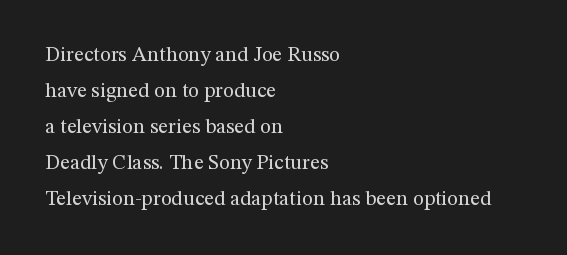
Q: Is the text bold? A: No.
Q: Is the text italic (slanted)? A: No, it is upright.
Q: Is the text underlined? A: No.
Q: How is the paragraph aligned? A: Left-aligned.
Q: Is the spacing between letters normal or unusually wide? A: Normal.
